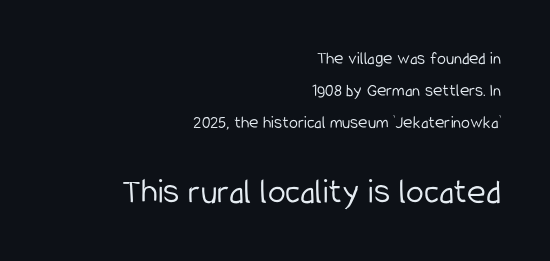
{"serif": "no", "italic": "no", "bold": "no", "weight": "light", "width": "condensed", "stroke_contrast": "low", "x_height": "medium", "monospaced": "no", "underline": "no", "align": "right", "line_spacing_ratio": 1.79, "letter_spacing": "normal", "letter_spacing_em": 0.0, "larger_block": "second", "size_ratio": 2.0, "glyph_px": 36}
